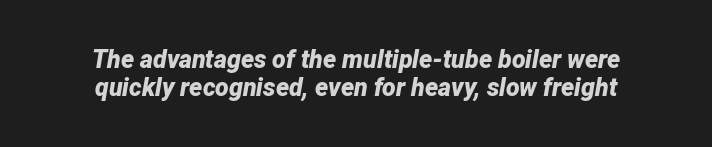
The axis of the letterforms is tilted away from vertical. Descender tails drop into unmarked territory. Emphasis by weight is at full strength: bold. The rendering positions every line midway between the sides. The tracking reads as untouched default to a designer's eye.
